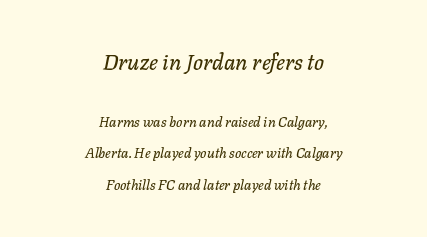
The image shows 22 px text type, italic (leaning right); set centered, loose line spacing (2.24x), normal letter spacing, not underlined; the first (top) block is 1.57x larger.
